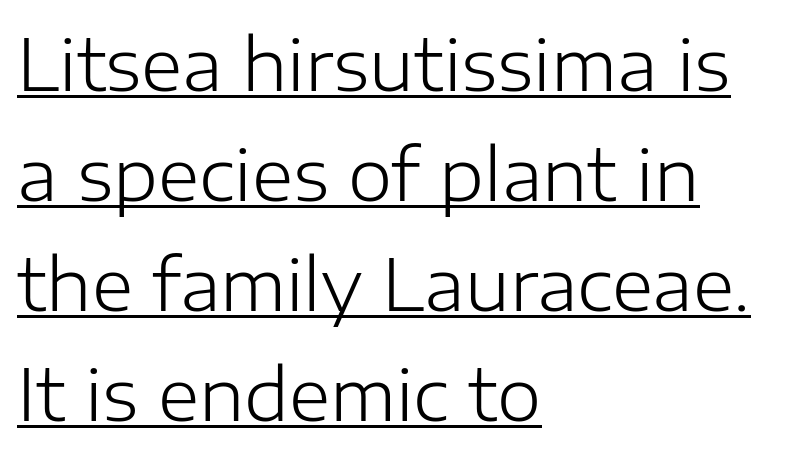
{"serif": "no", "italic": "no", "bold": "no", "weight": "light", "width": "normal", "stroke_contrast": "low", "x_height": "medium", "monospaced": "no", "underline": "yes", "align": "left", "line_spacing": "normal", "line_spacing_ratio": 1.55, "letter_spacing": "normal", "letter_spacing_em": 0.0, "glyph_px": 71}
